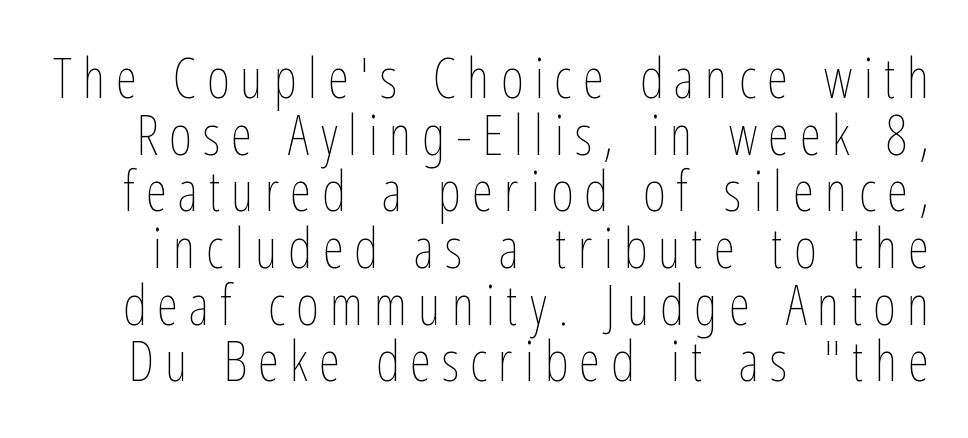
The image shows 55 px thin, condensed type, upright; set tight line spacing (1.03x), unusually wide letter spacing (+0.2 em), not underlined; low stroke contrast and a medium x-height.
